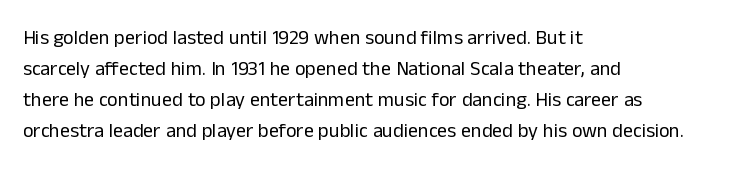
Q: Is the text bold? A: No.
Q: Is the text italic (slanted)? A: No, it is upright.
Q: Is the text underlined? A: No.
Q: How is the paragraph aligned? A: Left-aligned.
Q: Is the spacing between letters normal or unusually wide? A: Normal.
Q: Is the spacing between lines tight, normal or loose? A: Normal.
